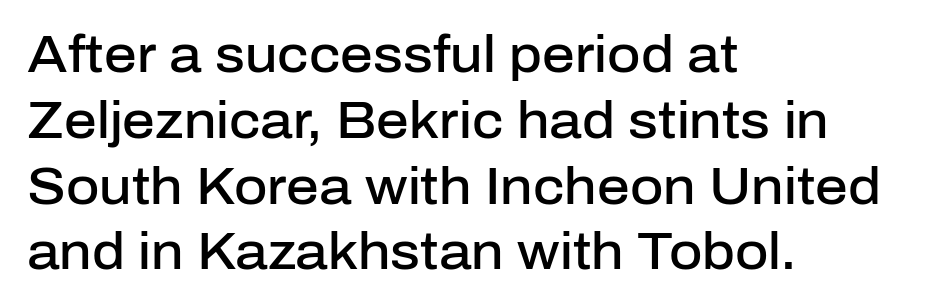
The image shows 51 px semibold sans-serif type, upright; set left-aligned, normal line spacing (1.29x), normal letter spacing, not underlined; low stroke contrast and a medium x-height.
